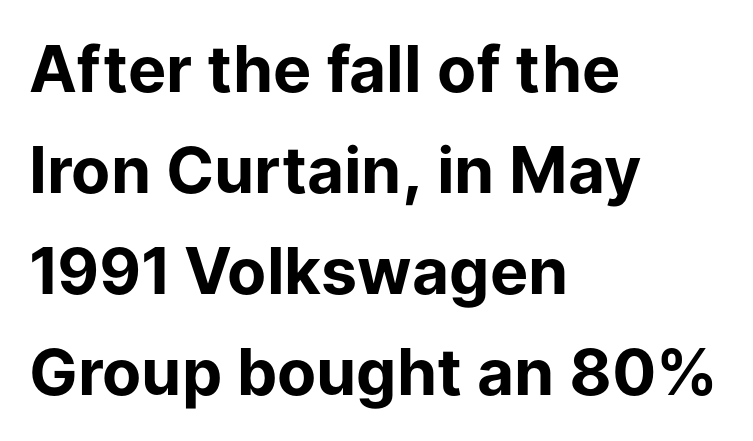
The image shows 64 px bold sans-serif type, upright; set left-aligned, normal line spacing (1.58x), normal letter spacing, not underlined; low stroke contrast and a medium x-height.
